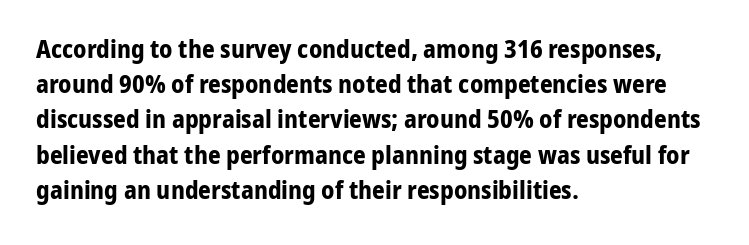
{"italic": "no", "bold": "yes", "underline": "no", "align": "left", "line_spacing": "normal", "line_spacing_ratio": 1.41, "letter_spacing": "normal", "letter_spacing_em": 0.0, "glyph_px": 25}
